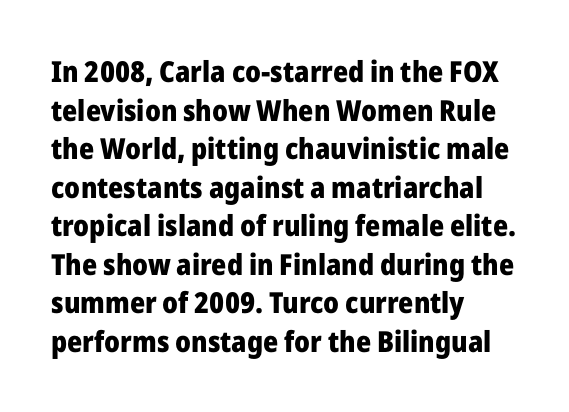
The image shows 29 px heavy sans-serif type, upright; set left-aligned, normal line spacing (1.33x), normal letter spacing, not underlined; low stroke contrast and a medium x-height.
